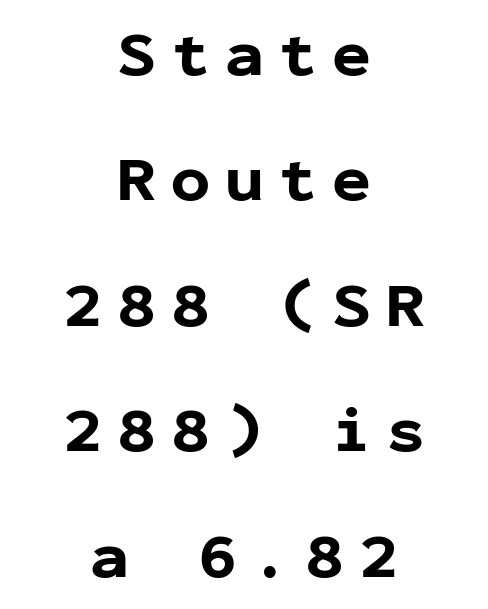
Q: Is the text bold? A: Yes.
Q: Is the text italic (slanted)? A: No, it is upright.
Q: Is the typeface a serif or a sans-serif typeface? A: Sans-serif.
Q: Is the text underlined? A: No.
Q: How is the paragraph aligned? A: Centered.
Q: Is the spacing between letters normal or unusually wide? A: Unusually wide.
Q: Is the spacing between lines tight, normal or loose? A: Loose.
Q: Width (condensed, normal, or wide)? A: Normal.
Q: Stroke contrast? A: Low.
Q: x-height? A: Medium.
Q: Monospaced? A: Yes.
